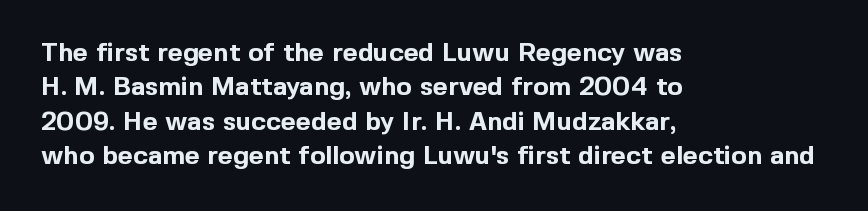
The image shows 26 px bold type, upright; set left-aligned, normal line spacing (1.32x), normal letter spacing, not underlined.
